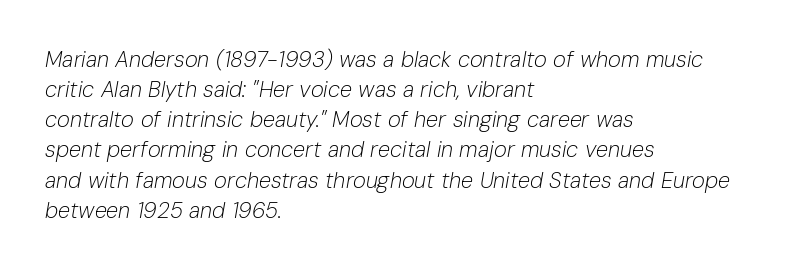
The image shows 22 px text type, italic (leaning right); set left-aligned, normal line spacing (1.37x), normal letter spacing, not underlined.
